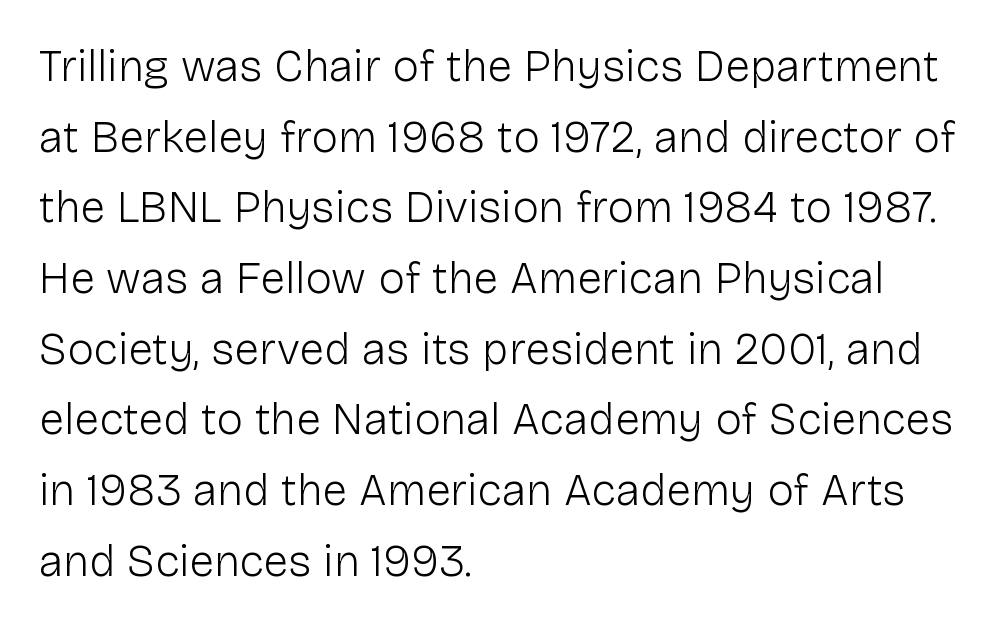
{"serif": "no", "italic": "no", "bold": "no", "weight": "light", "width": "normal", "stroke_contrast": "low", "x_height": "medium", "monospaced": "no", "underline": "no", "align": "left", "line_spacing": "normal", "line_spacing_ratio": 1.57, "letter_spacing": "normal", "letter_spacing_em": 0.0, "glyph_px": 45}
